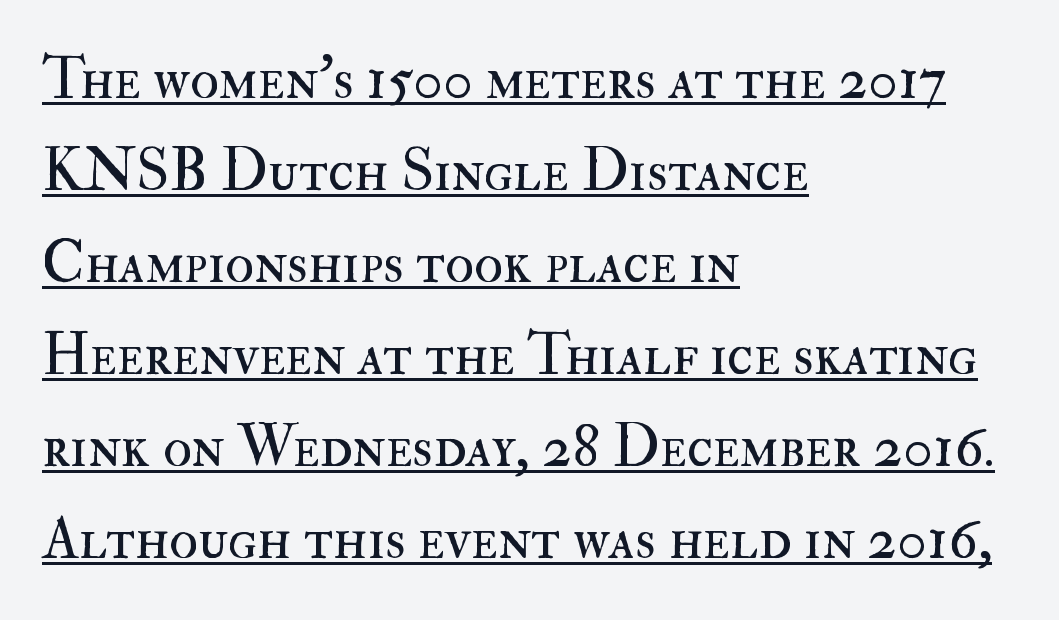
Q: Is the text bold? A: No.
Q: Is the text italic (slanted)? A: No, it is upright.
Q: Is the text underlined? A: Yes.
Q: How is the paragraph aligned? A: Left-aligned.
Q: Is the spacing between letters normal or unusually wide? A: Normal.
Q: Is the spacing between lines tight, normal or loose? A: Normal.
Q: Width (condensed, normal, or wide)? A: Normal.
Q: Stroke contrast? A: High.
Q: x-height? A: Small.
Q: Monospaced? A: No.
